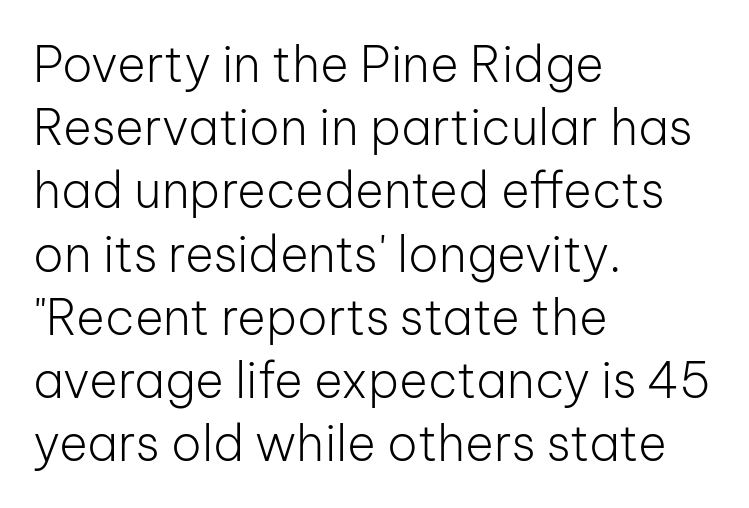
Q: Is the text bold? A: No.
Q: Is the text italic (slanted)? A: No, it is upright.
Q: Is the typeface a serif or a sans-serif typeface? A: Sans-serif.
Q: Is the text underlined? A: No.
Q: How is the paragraph aligned? A: Left-aligned.
Q: Is the spacing between letters normal or unusually wide? A: Normal.
Q: Is the spacing between lines tight, normal or loose? A: Normal.
Q: Width (condensed, normal, or wide)? A: Normal.
Q: Stroke contrast? A: Low.
Q: x-height? A: Medium.
Q: Monospaced? A: No.
